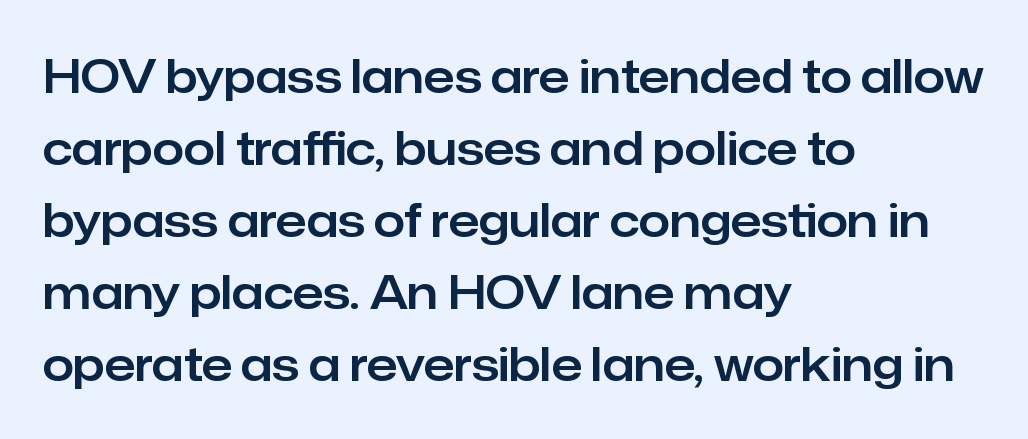
The image shows 45 px sans-serif type, upright; set left-aligned, normal line spacing (1.6x), normal letter spacing, not underlined; low stroke contrast and a medium x-height.
